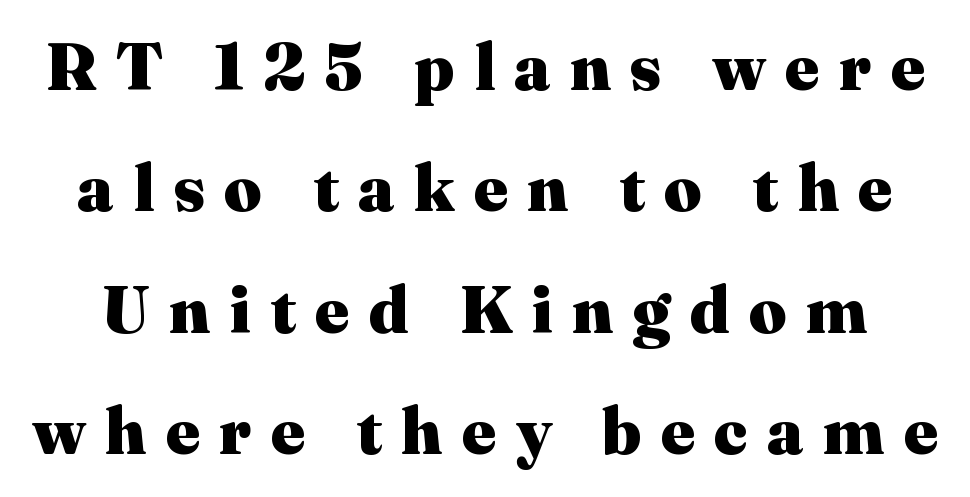
Unmarked baselines from the first word to the last. Here the glyphs are tracked loosely, breaking word shapes into spaced letters. The letters stand upright; this is a roman face. Is this a fixed-width face? No — the glyphs have proportional, varying widths. Compared with an ordinary text face, these strokes are far heavier — a full bold. Typographically, this falls in the serif category.
